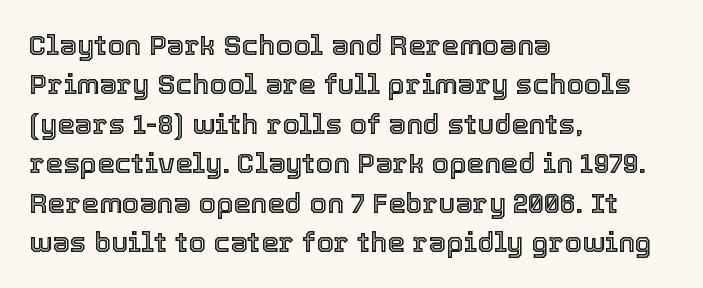
The image shows 28 px text type, upright; set left-aligned, normal line spacing (1.41x), normal letter spacing, not underlined; a medium x-height.
